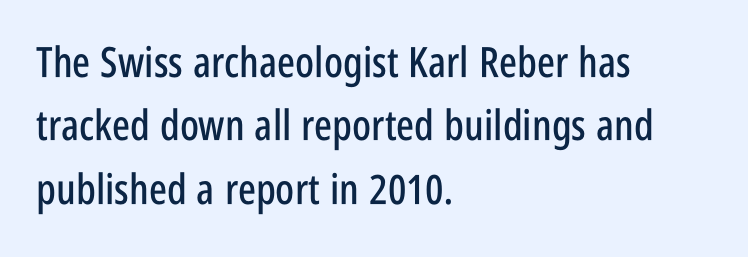
Q: Is the text italic (slanted)? A: No, it is upright.
Q: Is the typeface a serif or a sans-serif typeface? A: Sans-serif.
Q: Is the text underlined? A: No.
Q: How is the paragraph aligned? A: Left-aligned.
Q: Is the spacing between letters normal or unusually wide? A: Normal.
Q: Is the spacing between lines tight, normal or loose? A: Normal.
Q: Width (condensed, normal, or wide)? A: Condensed.
Q: Stroke contrast? A: Low.
Q: x-height? A: Large.
Q: Monospaced? A: No.
